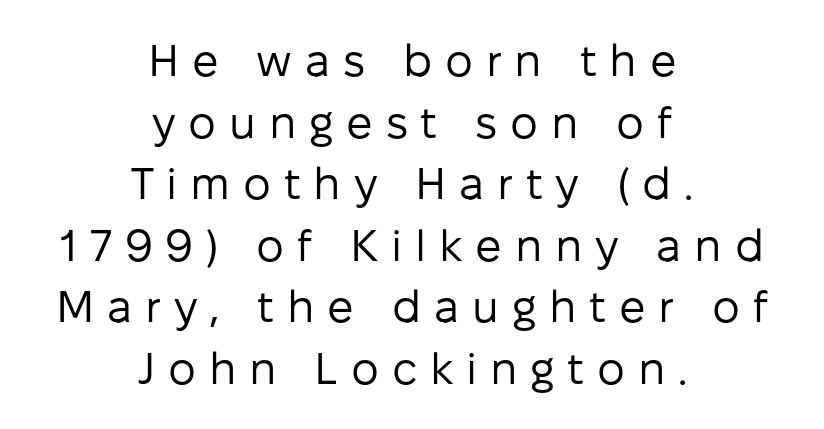
Q: Is the text bold? A: No.
Q: Is the text italic (slanted)? A: No, it is upright.
Q: Is the typeface a serif or a sans-serif typeface? A: Sans-serif.
Q: Is the text underlined? A: No.
Q: How is the paragraph aligned? A: Centered.
Q: Is the spacing between letters normal or unusually wide? A: Unusually wide.
Q: Is the spacing between lines tight, normal or loose? A: Normal.
Q: Width (condensed, normal, or wide)? A: Normal.
Q: Stroke contrast? A: Low.
Q: x-height? A: Medium.
Q: Monospaced? A: No.
